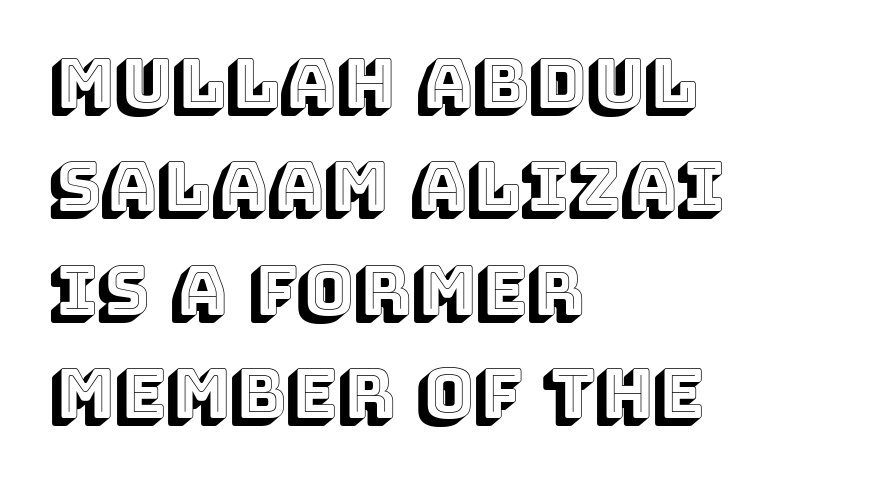
{"italic": "no", "width": "normal", "x_height": "large", "monospaced": "no", "underline": "no", "align": "left", "line_spacing": "normal", "line_spacing_ratio": 1.52, "letter_spacing": "normal", "letter_spacing_em": 0.0, "glyph_px": 68}
